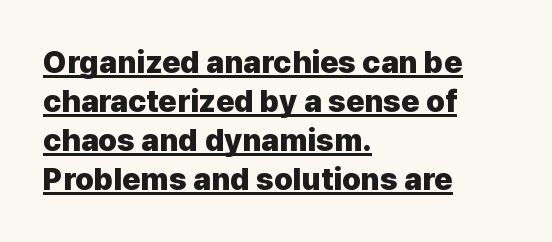
{"serif": "no", "italic": "no", "bold": "yes", "weight": "heavy", "width": "normal", "stroke_contrast": "low", "x_height": "medium", "monospaced": "no", "underline": "yes", "align": "left", "line_spacing": "normal", "line_spacing_ratio": 1.26, "letter_spacing": "normal", "letter_spacing_em": 0.0, "glyph_px": 31}
